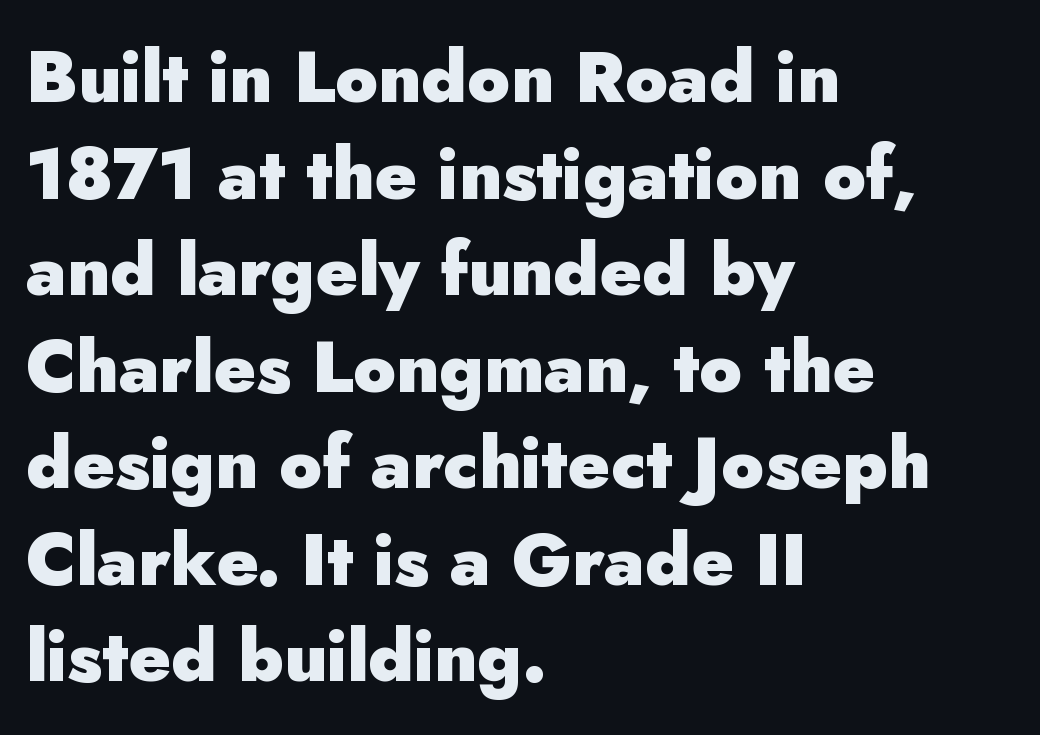
The image shows 71 px heavy sans-serif type, upright; set left-aligned, normal line spacing (1.36x), normal letter spacing, not underlined; low stroke contrast and a small x-height.
